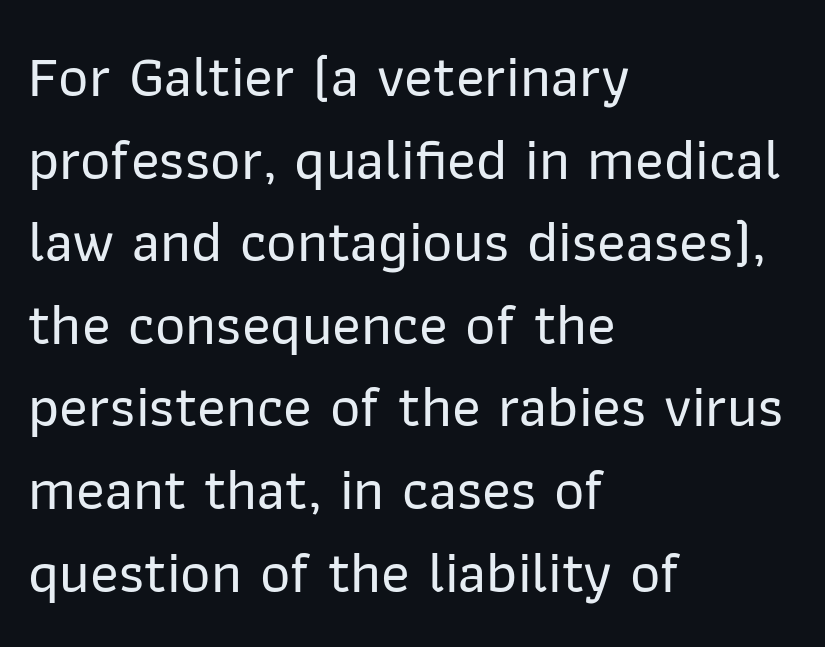
{"serif": "no", "italic": "no", "width": "normal", "stroke_contrast": "low", "x_height": "medium", "monospaced": "no", "underline": "no", "align": "left", "line_spacing": "normal", "line_spacing_ratio": 1.4, "letter_spacing": "normal", "letter_spacing_em": 0.0, "glyph_px": 59}
